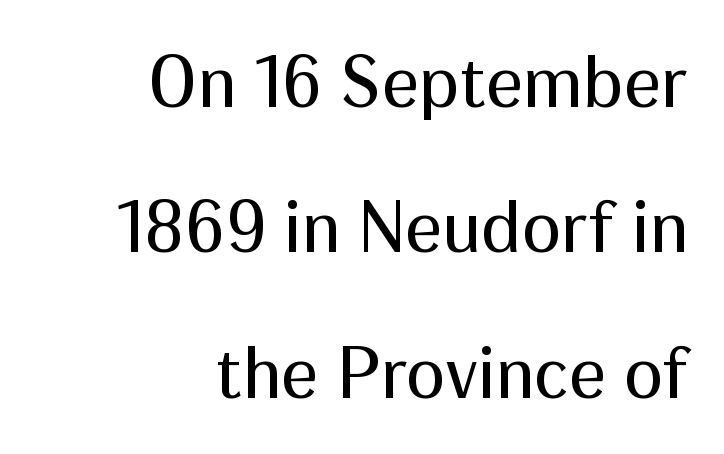
{"serif": "no", "italic": "no", "bold": "no", "weight": "regular", "width": "normal", "stroke_contrast": "medium", "x_height": "medium", "monospaced": "no", "underline": "no", "align": "right", "line_spacing": "loose", "line_spacing_ratio": 1.99, "letter_spacing": "normal", "letter_spacing_em": 0.0, "glyph_px": 73}
